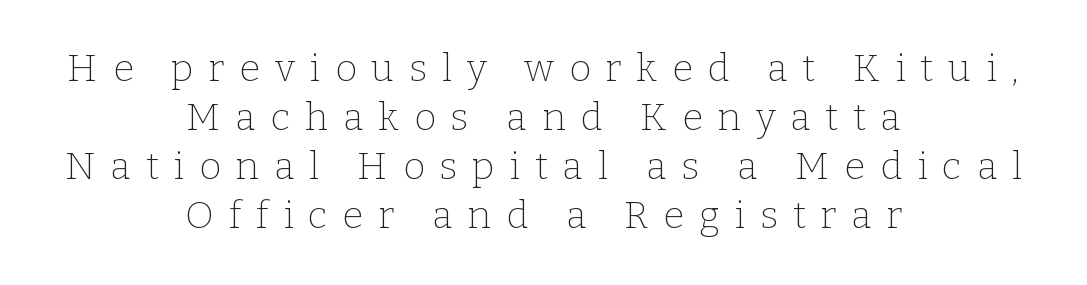
Classification — serif. The tracking jumps out immediately: characters are airy and widely separated. Does the leading feel generous? No, just average. The font's upright variant was chosen for this text. The typesetting does not lean heavy: it is not bold.
